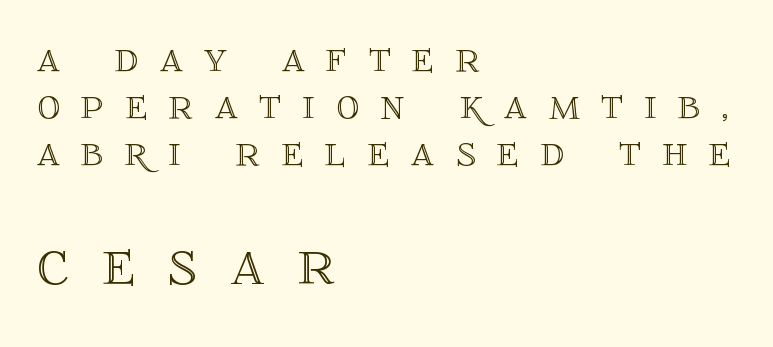
Alignment: flush left. What's the leading like? Squeezed, with rows nearly overlapping. Glance below the letters and you will spot only blank space. This is the regular roman posture of the typeface. Look at the tracking — it's clearly loosened, letters drifting apart. Two sizes are in play, and the larger belongs to the second block.
